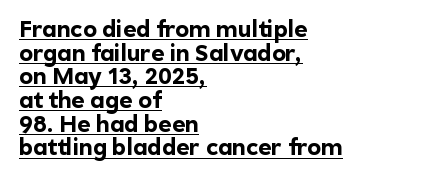
{"italic": "no", "bold": "yes", "underline": "yes", "align": "left", "line_spacing": "tight", "line_spacing_ratio": 1.03, "letter_spacing": "normal", "letter_spacing_em": 0.0, "glyph_px": 23}
